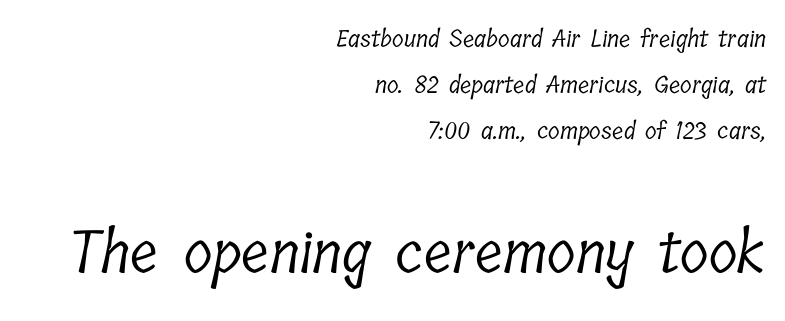
Q: Is the text bold? A: No.
Q: Is the typeface a serif or a sans-serif typeface? A: Serif.
Q: Is the text underlined? A: No.
Q: How is the paragraph aligned? A: Right-aligned.
Q: Is the spacing between letters normal or unusually wide? A: Normal.
Q: Is the spacing between lines tight, normal or loose? A: Loose.
Q: Which block of text is set in a larger size, the first (top) or the second (bottom)? A: The second (bottom) one.
Q: Width (condensed, normal, or wide)? A: Condensed.
Q: Stroke contrast? A: Low.
Q: x-height? A: Medium.
Q: Monospaced? A: No.
